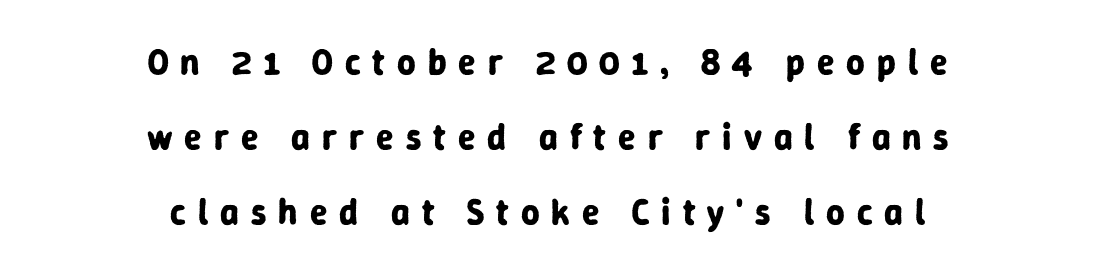
{"serif": "no", "italic": "no", "bold": "yes", "weight": "bold", "width": "normal", "stroke_contrast": "low", "x_height": "medium", "monospaced": "no", "underline": "no", "align": "center", "line_spacing": "loose", "line_spacing_ratio": 2.08, "letter_spacing": "wide", "letter_spacing_em": 0.33, "glyph_px": 36}
